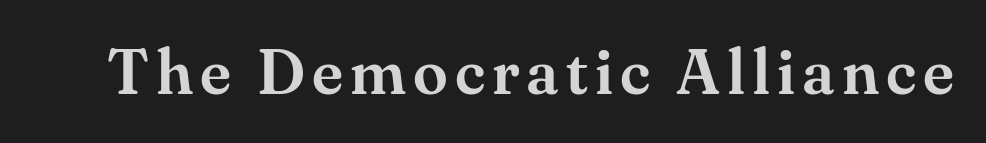
Q: Is the text italic (slanted)? A: No, it is upright.
Q: Is the typeface a serif or a sans-serif typeface? A: Serif.
Q: Is the text underlined? A: No.
Q: Width (condensed, normal, or wide)? A: Normal.
Q: Stroke contrast? A: Medium.
Q: x-height? A: Small.
Q: Monospaced? A: No.
